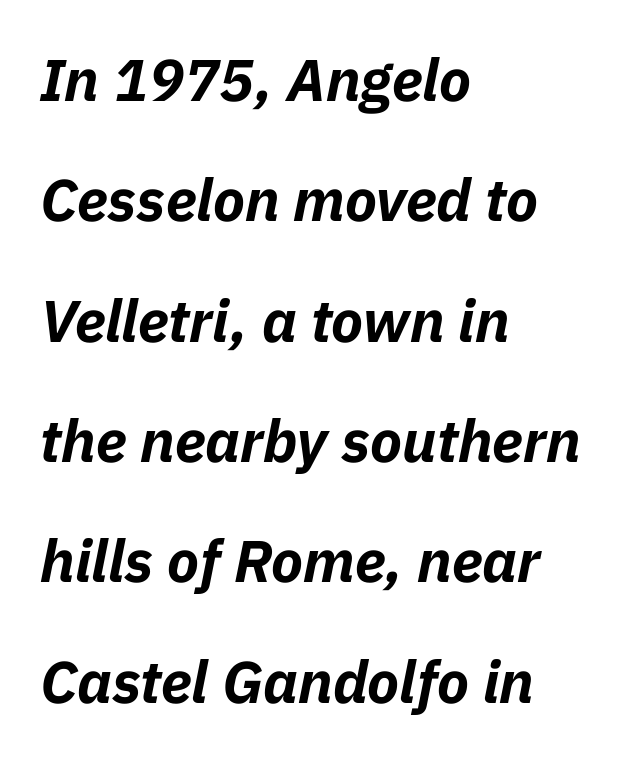
Q: Is the text bold? A: Yes.
Q: Is the text italic (slanted)? A: Yes, it leans right by about 11 degrees.
Q: Is the text underlined? A: No.
Q: How is the paragraph aligned? A: Left-aligned.
Q: Is the spacing between letters normal or unusually wide? A: Normal.
Q: Is the spacing between lines tight, normal or loose? A: Loose.
Q: Width (condensed, normal, or wide)? A: Normal.
Q: Stroke contrast? A: Low.
Q: x-height? A: Medium.
Q: Monospaced? A: No.
